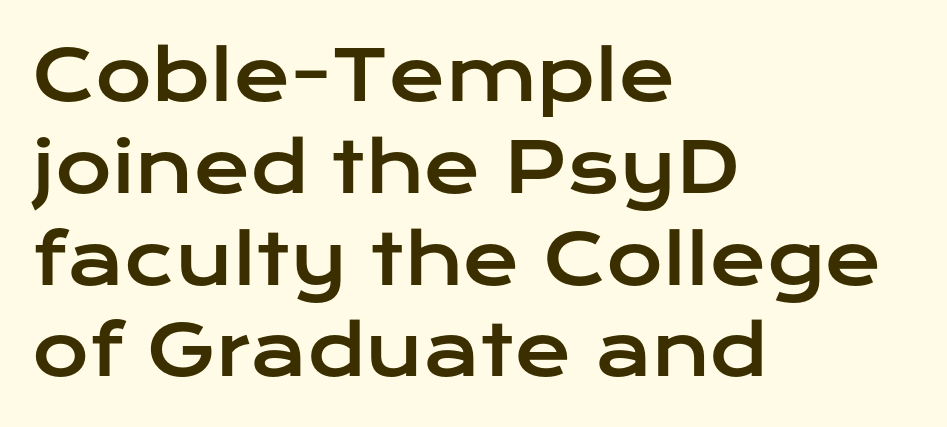
Q: Is the text italic (slanted)? A: No, it is upright.
Q: Is the typeface a serif or a sans-serif typeface? A: Sans-serif.
Q: Is the text underlined? A: No.
Q: How is the paragraph aligned? A: Left-aligned.
Q: Is the spacing between letters normal or unusually wide? A: Normal.
Q: Is the spacing between lines tight, normal or loose? A: Normal.
Q: Width (condensed, normal, or wide)? A: Wide.
Q: Stroke contrast? A: Low.
Q: x-height? A: Medium.
Q: Monospaced? A: No.
